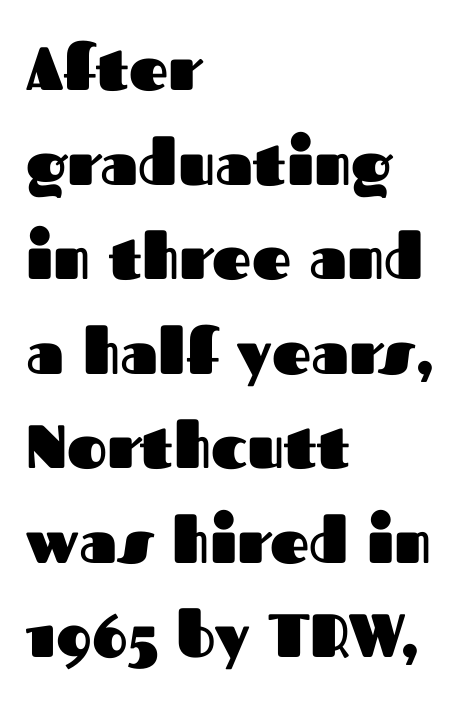
Q: Is the text bold? A: Yes.
Q: Is the text italic (slanted)? A: No, it is upright.
Q: Is the typeface a serif or a sans-serif typeface? A: Sans-serif.
Q: Is the text underlined? A: No.
Q: How is the paragraph aligned? A: Left-aligned.
Q: Is the spacing between letters normal or unusually wide? A: Normal.
Q: Is the spacing between lines tight, normal or loose? A: Normal.
Q: Width (condensed, normal, or wide)? A: Normal.
Q: Stroke contrast? A: Medium.
Q: x-height? A: Medium.
Q: Monospaced? A: No.
